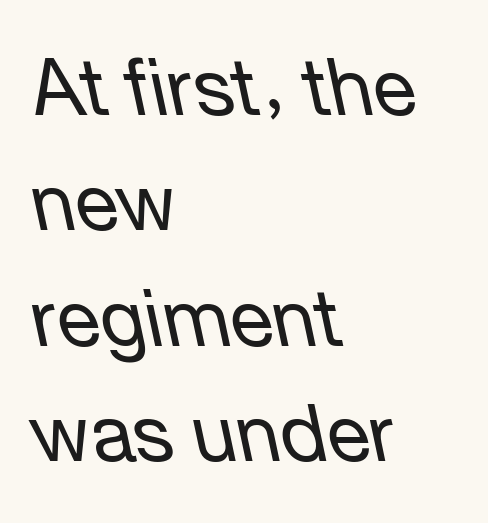
Q: Is the text bold? A: No.
Q: Is the text italic (slanted)? A: Yes, it leans left by about 12 degrees.
Q: Is the text underlined? A: No.
Q: How is the paragraph aligned? A: Left-aligned.
Q: Is the spacing between letters normal or unusually wide? A: Normal.
Q: Is the spacing between lines tight, normal or loose? A: Normal.
Q: Width (condensed, normal, or wide)? A: Normal.
Q: Stroke contrast? A: Low.
Q: x-height? A: Medium.
Q: Monospaced? A: No.
